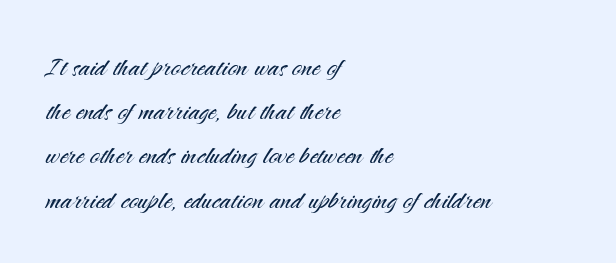
The rendering uses natural spacing where letterforms have individual widths. Descender tails drop into unmarked territory. Left-aligned paragraph, ragged on the right.
